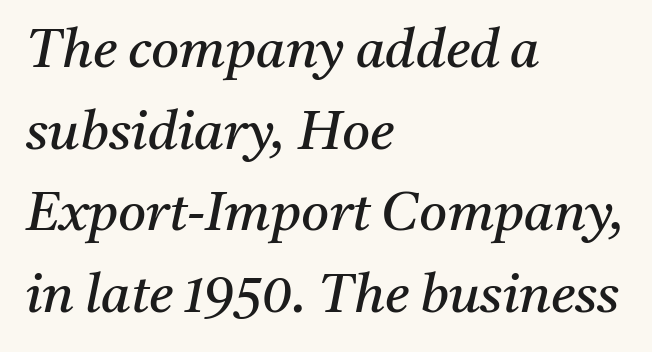
Compared with a typical body face, this is equally light or lighter still. Short note: letters normally spaced. Rows of type keep a routine distance in the vertical direction. The face used here is proportionally spaced, like ordinary book or web type. The passage is arranged the way most books set body copy — flush left.
